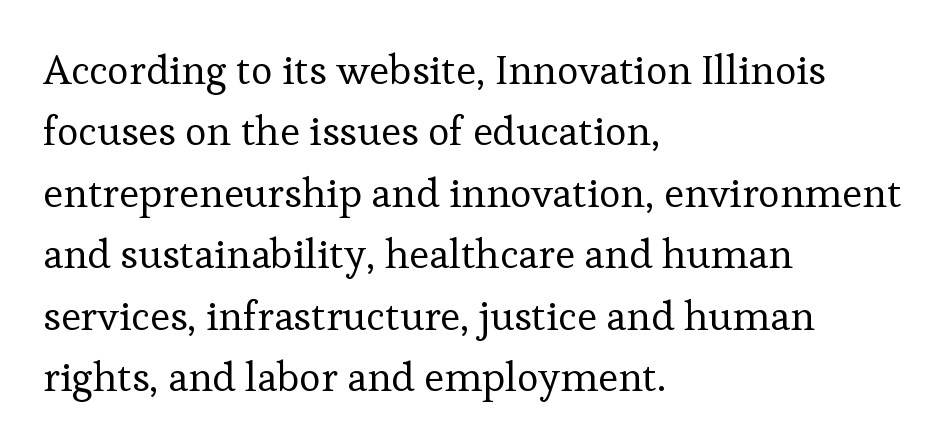
The image shows 41 px regular-weight serif type, upright; set left-aligned, normal line spacing (1.5x), normal letter spacing, not underlined; low stroke contrast and a medium x-height.
